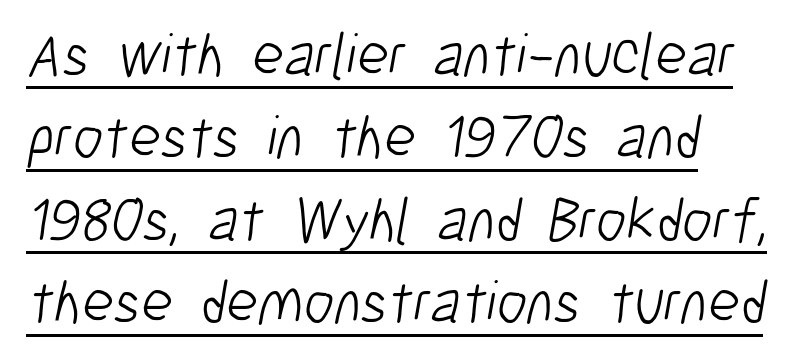
{"serif": "no", "bold": "no", "weight": "light", "width": "condensed", "stroke_contrast": "low", "x_height": "medium", "monospaced": "no", "underline": "yes", "align": "left", "line_spacing": "normal", "line_spacing_ratio": 1.35, "letter_spacing": "normal", "letter_spacing_em": 0.0, "glyph_px": 61}
